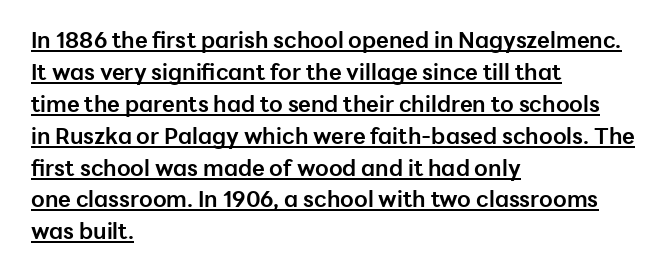
The image shows 22 px bold type, upright; set left-aligned, normal line spacing (1.45x), normal letter spacing, underlined.
